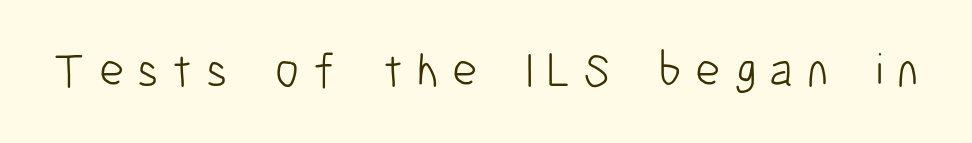
The image shows 48 px light, condensed sans-serif type, upright; set unusually wide letter spacing (+0.28 em), not underlined; low stroke contrast and a medium x-height.
